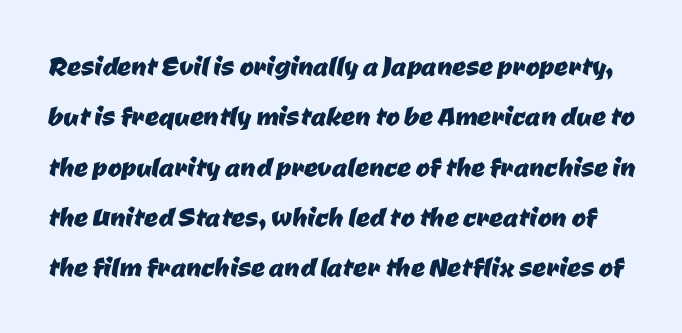
The image shows 34 px sans-serif type; set normal line spacing (1.48x), normal letter spacing, not underlined; low stroke contrast and a medium x-height.
